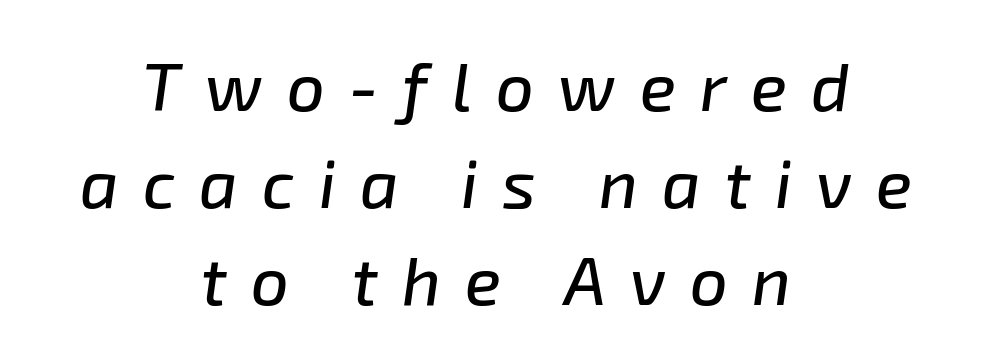
Q: Is the text italic (slanted)? A: Yes, it leans right by about 8 degrees.
Q: Is the text underlined? A: No.
Q: How is the paragraph aligned? A: Centered.
Q: Is the spacing between letters normal or unusually wide? A: Unusually wide.
Q: Is the spacing between lines tight, normal or loose? A: Normal.
Q: Width (condensed, normal, or wide)? A: Normal.
Q: Stroke contrast? A: Low.
Q: x-height? A: Medium.
Q: Monospaced? A: No.
